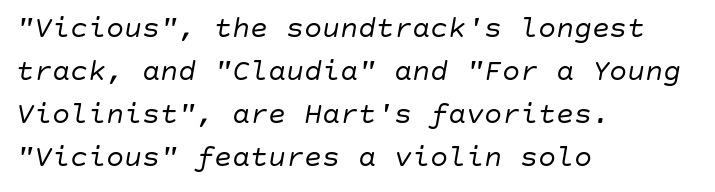
{"italic": "yes", "lean": "right", "slant_degrees": 10, "bold": "no", "weight": "regular", "width": "normal", "stroke_contrast": "low", "x_height": "large", "underline": "no", "align": "left", "line_spacing": "normal", "line_spacing_ratio": 1.43, "letter_spacing": "normal", "letter_spacing_em": 0.0, "glyph_px": 30}
